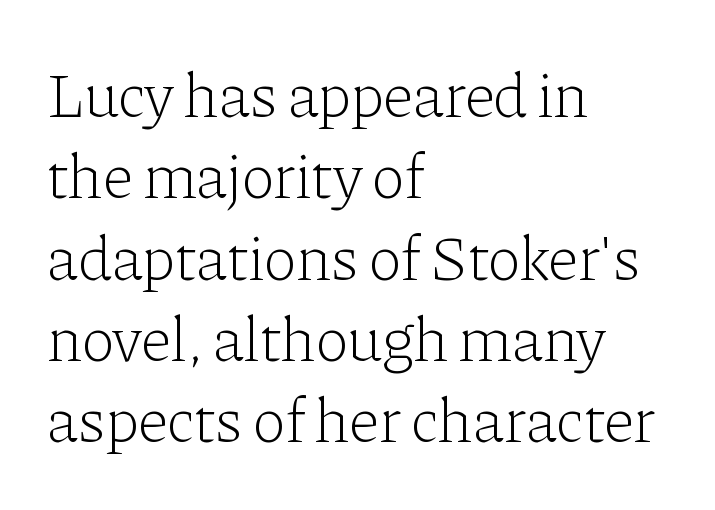
The image shows 63 px light serif type, upright; set left-aligned, normal line spacing (1.29x), normal letter spacing, not underlined; low stroke contrast and a medium x-height.
